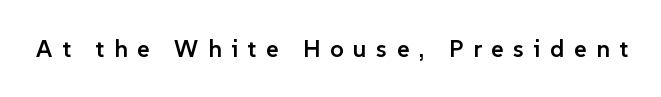
{"italic": "no", "bold": "semi", "underline": "no", "letter_spacing": "wide", "letter_spacing_em": 0.4, "glyph_px": 24}
